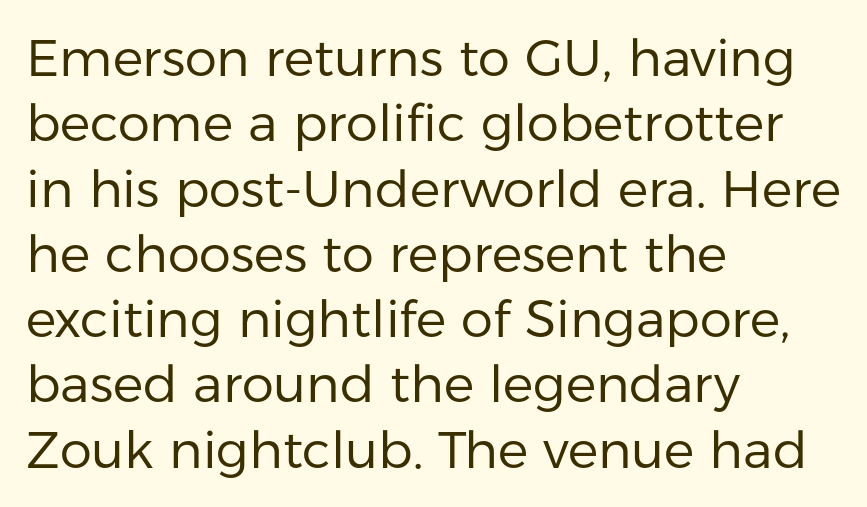
{"serif": "no", "italic": "no", "bold": "no", "weight": "regular", "width": "normal", "stroke_contrast": "low", "x_height": "medium", "monospaced": "no", "underline": "no", "align": "left", "line_spacing": "normal", "line_spacing_ratio": 1.28, "letter_spacing": "normal", "letter_spacing_em": 0.0, "glyph_px": 51}
